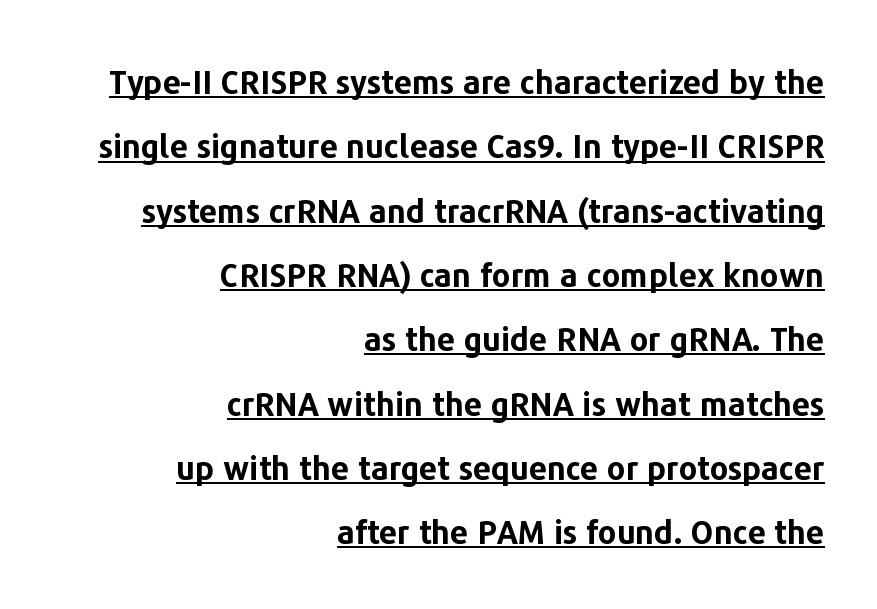
Notice how the passage keeps a crisp vertical edge on the right only. No italicization has been applied; the sample stays upright. Is this a fixed-width face? No — the glyphs have proportional, varying widths. You could call the tracking neutral — neither tight nor loose. Emphasis by weight is at full strength: bold.
